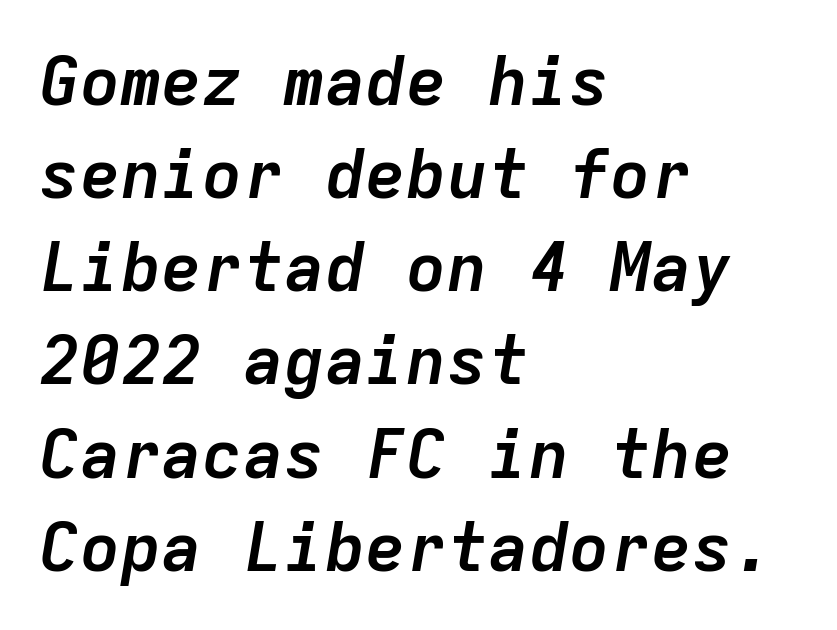
Slant detected: the letters are inclined. The space beneath each line is pristine and unruled. Short note: letters normally spaced. Heft: maximum for text — a bold.
